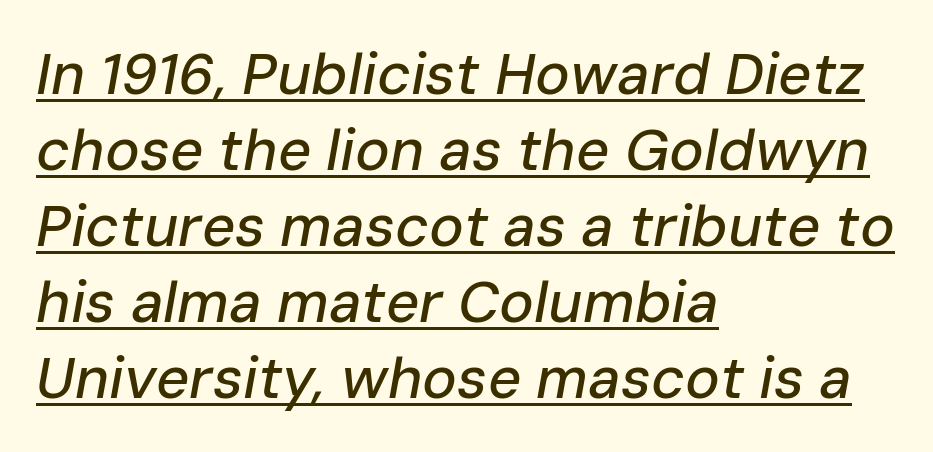
Q: Is the text italic (slanted)? A: Yes, it leans right by about 10 degrees.
Q: Is the text underlined? A: Yes.
Q: How is the paragraph aligned? A: Left-aligned.
Q: Is the spacing between letters normal or unusually wide? A: Normal.
Q: Is the spacing between lines tight, normal or loose? A: Normal.
Q: Width (condensed, normal, or wide)? A: Normal.
Q: Stroke contrast? A: Low.
Q: x-height? A: Medium.
Q: Monospaced? A: No.
